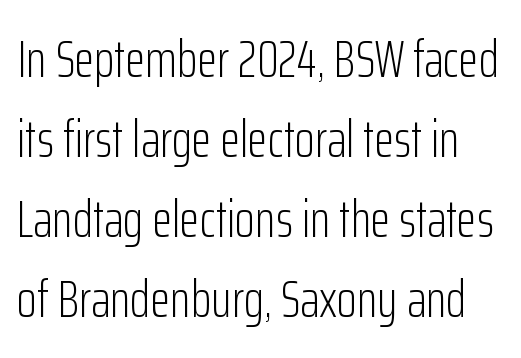
The image shows 52 px light, condensed sans-serif type, upright; set normal line spacing (1.54x), normal letter spacing, not underlined; low stroke contrast and a medium x-height.
